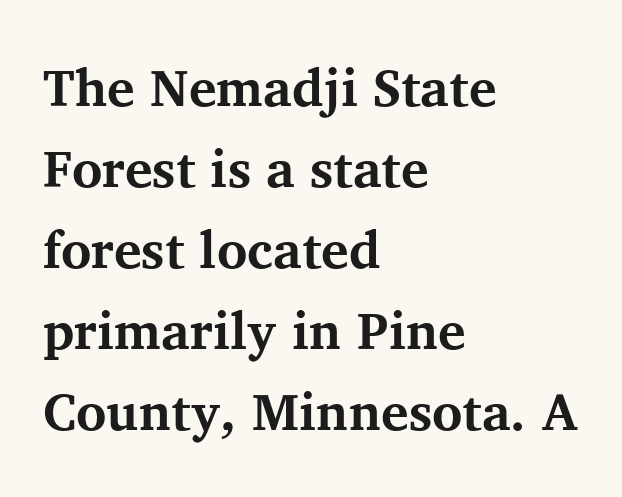
The image shows 52 px bold serif type, upright; set left-aligned, normal line spacing (1.56x), normal letter spacing, not underlined; medium stroke contrast and a medium x-height.
